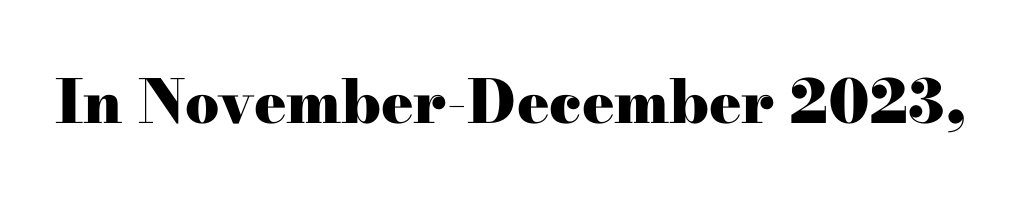
The glyphs in this specimen are seriffed. These lines are rendered in a variable-pitch font. The type sits square on the baseline with zero lean. Anything drawn beneath the words? Only blank space. Here the glyphs are tracked normally, forming tight word shapes. Thick stems and heavy bowls — unmistakably bold.
